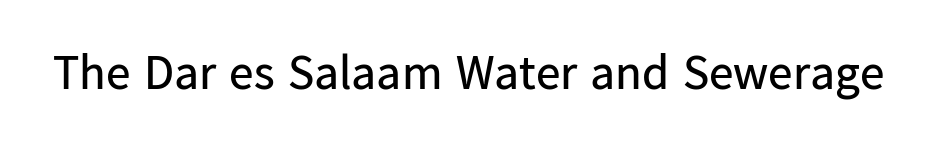
The image shows 49 px regular-weight sans-serif type, upright; set normal letter spacing, not underlined; low stroke contrast and a medium x-height.
